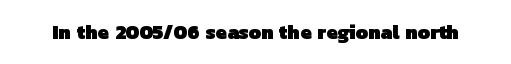
{"bold": "yes", "underline": "no", "letter_spacing": "normal", "letter_spacing_em": 0.0, "glyph_px": 20}
